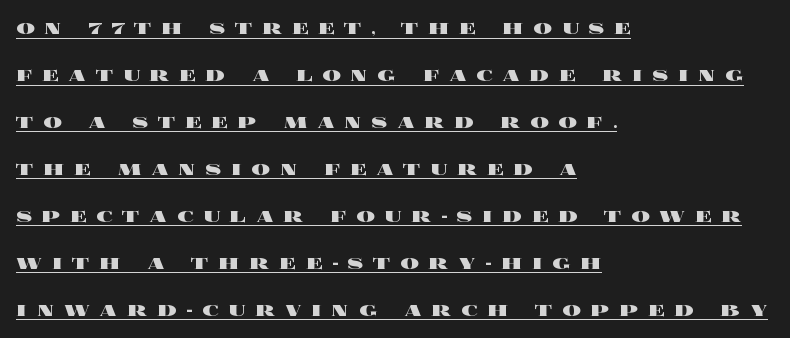
The image shows 23 px bold type, upright; set left-aligned, loose line spacing (2.04x), unusually wide letter spacing (+0.42 em), underlined.
